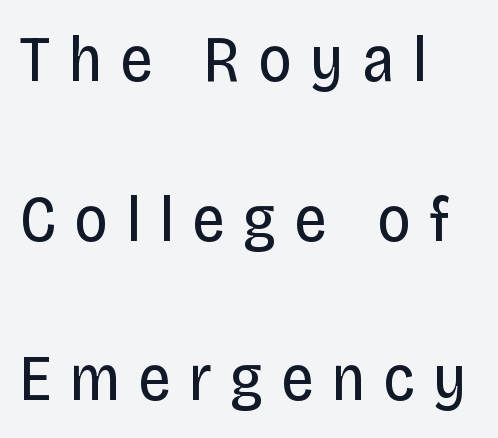
The typesetter chose a ragged-right arrangement here. The designer dialed line spacing up above the default. The tracking jumps out immediately: characters are airy and widely separated. Stroke thickness stays within the range of a standard reading face or lighter.
